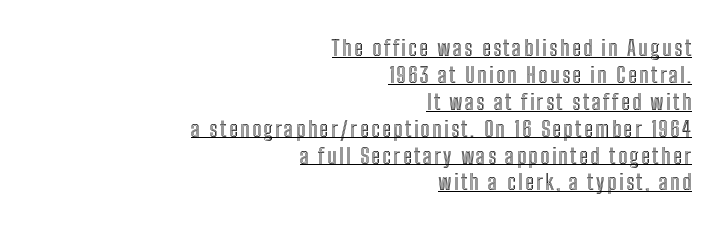
The image shows 21 px text type, upright; set right-aligned, normal line spacing (1.28x), underlined.
